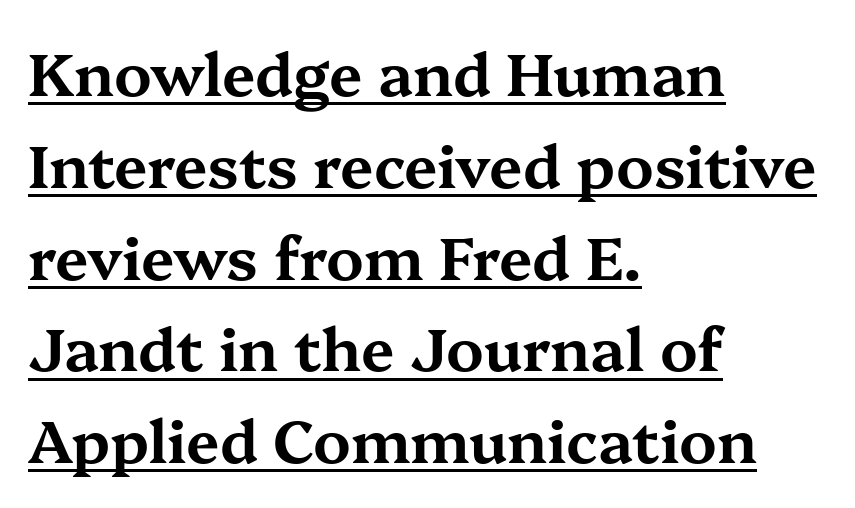
Type style note: has serifs. Honestly, the row spacing looks completely unremarkable. Horizontal alignment here is leftward, the default for most running prose. You could not count columns in this text — the font is proportionally spaced. The tracking reads as untouched default to a designer's eye.
